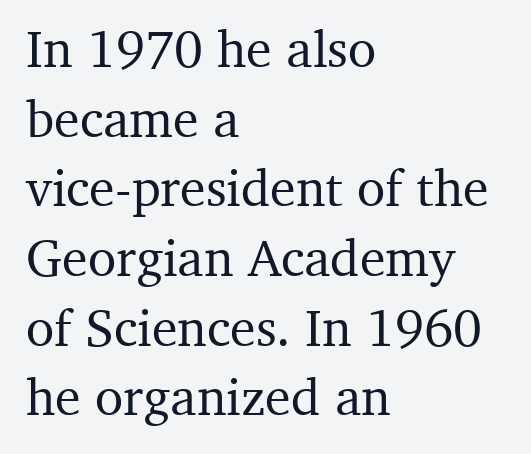
{"serif": "yes", "italic": "no", "width": "normal", "stroke_contrast": "medium", "x_height": "medium", "monospaced": "no", "underline": "no", "align": "left", "line_spacing": "normal", "line_spacing_ratio": 1.34, "letter_spacing": "normal", "letter_spacing_em": 0.0, "glyph_px": 52}
